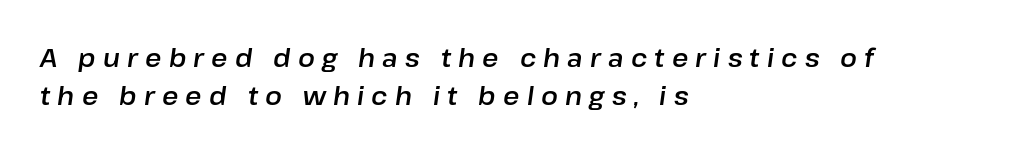
Q: Is the text italic (slanted)? A: Yes, it leans right by about 8 degrees.
Q: Is the text underlined? A: No.
Q: How is the paragraph aligned? A: Left-aligned.
Q: Is the spacing between letters normal or unusually wide? A: Unusually wide.
Q: Is the spacing between lines tight, normal or loose? A: Normal.
